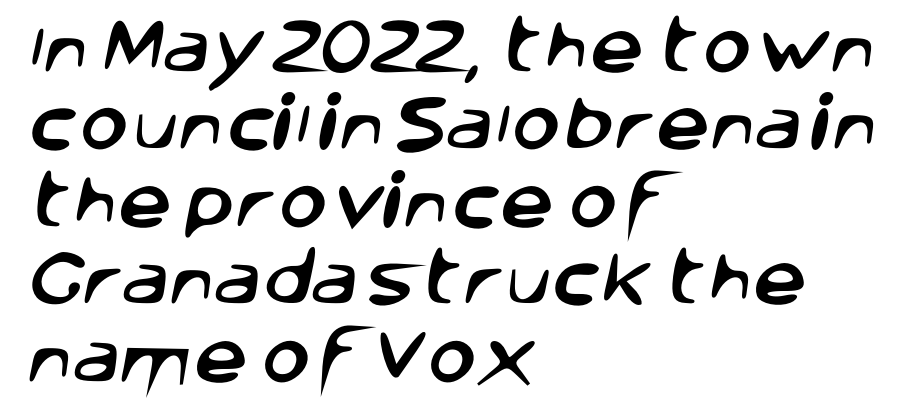
The passage is arranged the way most books set body copy — flush left. Font category for this specimen: sans-serif. The specimen omits any rule beneath the text block's lines. Nobody touched the tracking dial on this one. The space between consecutive lines is moderate. This sample has the flowing, uneven cadence of proportional lettering.
